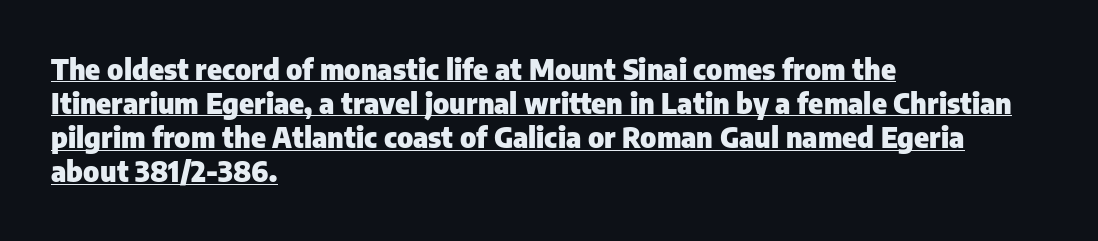
Regarding serifs, this sample does without them. The rendering keeps characters at their native spacing. If you drew a ruler down the left edge, every line would touch it. The rendering uses natural spacing where letterforms have individual widths.
